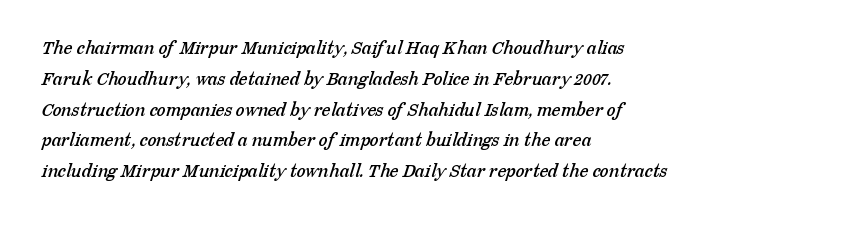
The rendering uses a moderate line-height, typical for paragraphs. The rendering keeps characters at their native spacing. Teacher's note: observe the even left margin — that is flush-left alignment. The string is rendered with underlining switched off.
